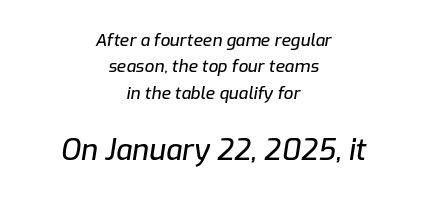
The image shows 29 px text type, italic (leaning right); set centered, normal line spacing (1.55x), normal letter spacing, not underlined; the second (bottom) block is 1.71x larger; low stroke contrast and a medium x-height.
